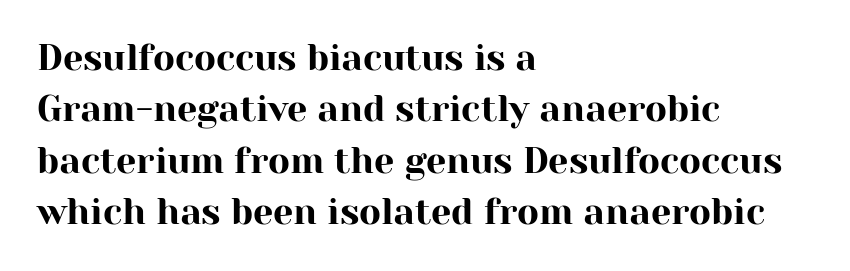
Q: Is the text italic (slanted)? A: No, it is upright.
Q: Is the typeface a serif or a sans-serif typeface? A: Serif.
Q: Is the text underlined? A: No.
Q: How is the paragraph aligned? A: Left-aligned.
Q: Is the spacing between letters normal or unusually wide? A: Normal.
Q: Is the spacing between lines tight, normal or loose? A: Normal.
Q: Width (condensed, normal, or wide)? A: Normal.
Q: Stroke contrast? A: High.
Q: x-height? A: Medium.
Q: Monospaced? A: No.
